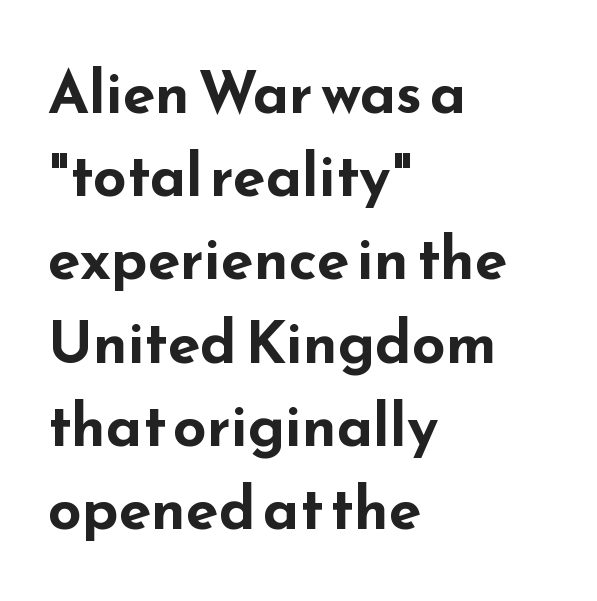
Q: Is the text bold? A: Yes.
Q: Is the text italic (slanted)? A: No, it is upright.
Q: Is the typeface a serif or a sans-serif typeface? A: Sans-serif.
Q: Is the text underlined? A: No.
Q: How is the paragraph aligned? A: Left-aligned.
Q: Is the spacing between letters normal or unusually wide? A: Normal.
Q: Is the spacing between lines tight, normal or loose? A: Normal.
Q: Width (condensed, normal, or wide)? A: Wide.
Q: Stroke contrast? A: Low.
Q: x-height? A: Small.
Q: Monospaced? A: No.
